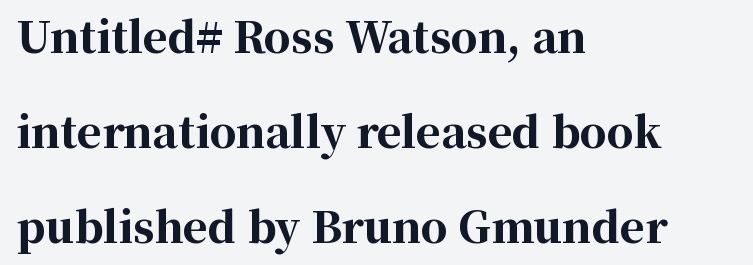
Q: Is the text bold? A: Yes.
Q: Is the text italic (slanted)? A: No, it is upright.
Q: Is the typeface a serif or a sans-serif typeface? A: Serif.
Q: Is the text underlined? A: No.
Q: How is the paragraph aligned? A: Left-aligned.
Q: Is the spacing between letters normal or unusually wide? A: Normal.
Q: Is the spacing between lines tight, normal or loose? A: Loose.
Q: Width (condensed, normal, or wide)? A: Normal.
Q: Stroke contrast? A: High.
Q: x-height? A: Medium.
Q: Monospaced? A: No.
